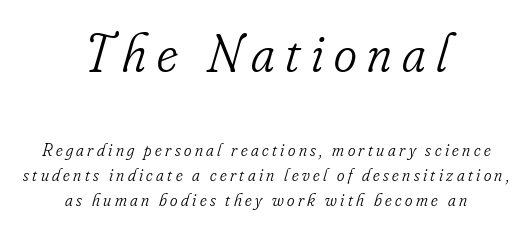
Q: Is the text bold? A: No.
Q: Is the text italic (slanted)? A: Yes, it leans right by about 16 degrees.
Q: Is the typeface a serif or a sans-serif typeface? A: Serif.
Q: Is the text underlined? A: No.
Q: How is the paragraph aligned? A: Centered.
Q: Is the spacing between lines tight, normal or loose? A: Normal.
Q: Which block of text is set in a larger size, the first (top) or the second (bottom)? A: The first (top) one.
Q: Width (condensed, normal, or wide)? A: Condensed.
Q: Stroke contrast? A: Low.
Q: x-height? A: Small.
Q: Monospaced? A: No.
